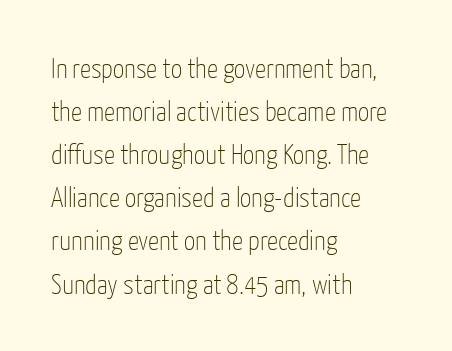
{"serif": "no", "italic": "no", "bold": "no", "weight": "thin", "width": "condensed", "stroke_contrast": "low", "x_height": "medium", "monospaced": "no", "underline": "no", "align": "left", "line_spacing": "normal", "line_spacing_ratio": 1.54, "letter_spacing": "normal", "letter_spacing_em": 0.0, "glyph_px": 28}
